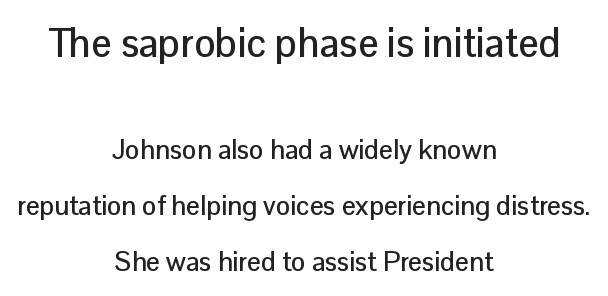
{"serif": "no", "italic": "no", "width": "normal", "stroke_contrast": "low", "x_height": "medium", "monospaced": "no", "underline": "no", "align": "center", "line_spacing": "loose", "line_spacing_ratio": 2.07, "letter_spacing": "normal", "letter_spacing_em": 0.0, "larger_block": "first", "size_ratio": 1.48, "glyph_px": 40}
